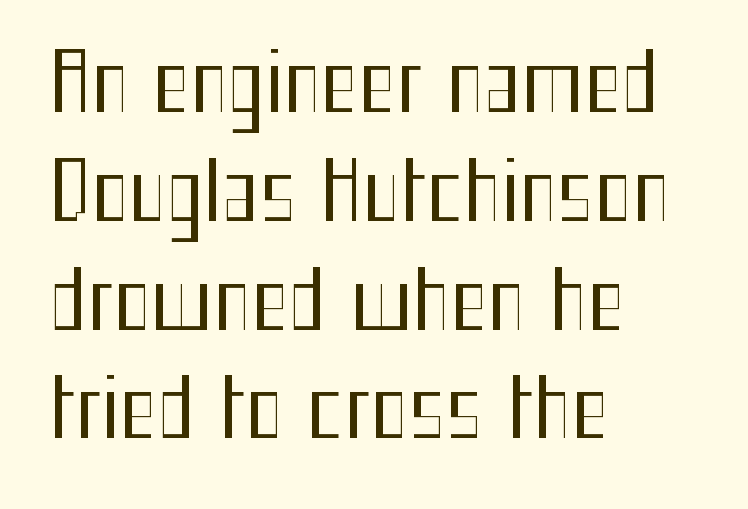
Rule under the text: the space is simply empty. A sans-serif font was chosen for this passage. The letters advance in unequal steps, a hallmark of proportional type. Letters have the restrained weight of plain body copy at most. Tall strokes in this sample are plumb rather than angled.
